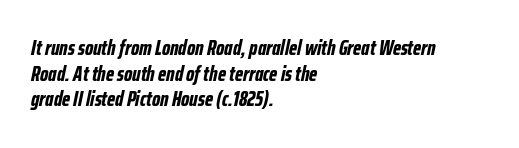
These lines keep a tight, regular rhythm from letter to letter. Just letters on the line, the space beneath them empty. Stroke thickness is high; the sample reads as a true bold. Looking at the ascenders, they clearly lean. Short and long lines alike share a common starting point at left.
